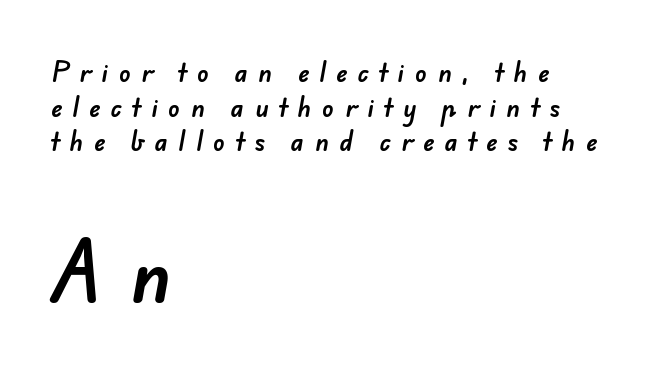
Proportional: the letters do not fall into vertical columns. The designer gave the closing block more size than the opening block. The designer left line spacing at the default. The face used here is a sans, in the tradition of grotesques and geometrics. A bare baseline throughout the passage. Does extra space separate the letters? Yes, quite a lot of it.
